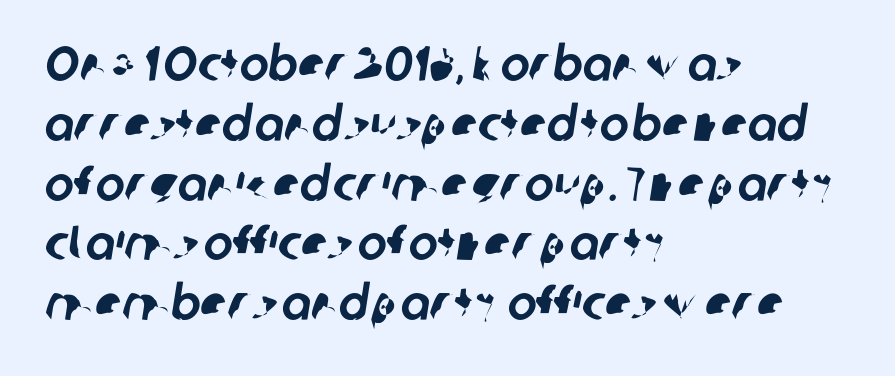
{"serif": "no", "width": "normal", "stroke_contrast": "low", "x_height": "medium", "monospaced": "no", "underline": "no", "align": "left", "line_spacing_ratio": 1.22, "letter_spacing": "normal", "letter_spacing_em": 0.0, "glyph_px": 49}
